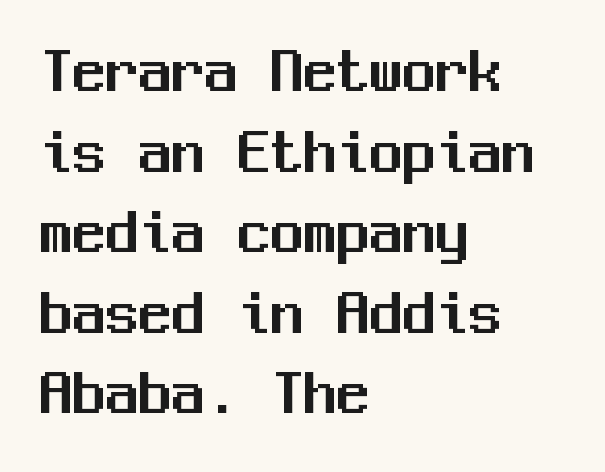
Q: Is the text italic (slanted)? A: No, it is upright.
Q: Is the typeface a serif or a sans-serif typeface? A: Sans-serif.
Q: Is the text underlined? A: No.
Q: How is the paragraph aligned? A: Left-aligned.
Q: Is the spacing between letters normal or unusually wide? A: Normal.
Q: Width (condensed, normal, or wide)? A: Normal.
Q: Stroke contrast? A: Medium.
Q: x-height? A: Medium.
Q: Monospaced? A: Yes.
